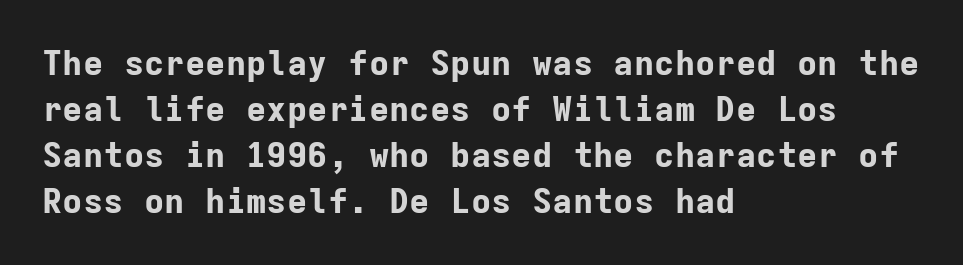
Q: Is the text bold? A: Yes.
Q: Is the text italic (slanted)? A: No, it is upright.
Q: Is the typeface a serif or a sans-serif typeface? A: Sans-serif.
Q: Is the text underlined? A: No.
Q: How is the paragraph aligned? A: Left-aligned.
Q: Is the spacing between letters normal or unusually wide? A: Normal.
Q: Is the spacing between lines tight, normal or loose? A: Normal.
Q: Width (condensed, normal, or wide)? A: Normal.
Q: Stroke contrast? A: Low.
Q: x-height? A: Medium.
Q: Monospaced? A: Yes.
